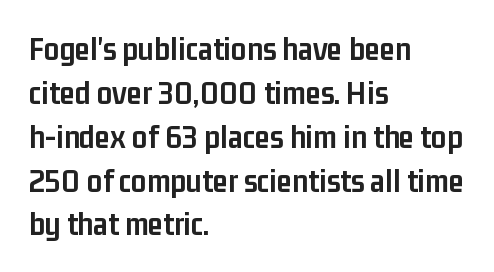
Do the characters align in a grid? No, the font is proportional. The block of text has a typical density, with ordinary space between rows. The gap between lines stays unmarked. The characters look thick and weighty, a clear bold. Tracking value appears to be zero — textbook default spacing. The paragraph has a hard left edge and a soft right edge.
